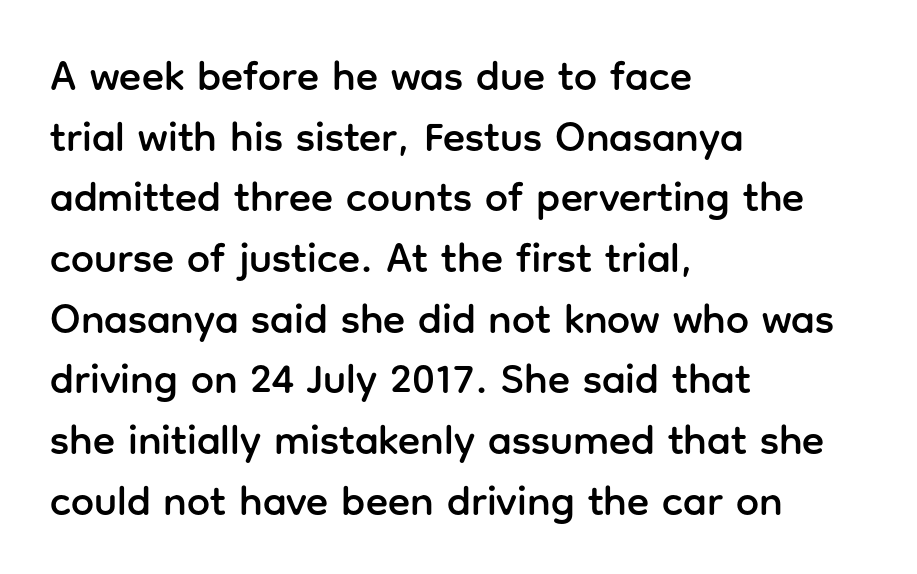
Q: Is the text italic (slanted)? A: No, it is upright.
Q: Is the typeface a serif or a sans-serif typeface? A: Sans-serif.
Q: Is the text underlined? A: No.
Q: How is the paragraph aligned? A: Left-aligned.
Q: Is the spacing between letters normal or unusually wide? A: Normal.
Q: Is the spacing between lines tight, normal or loose? A: Normal.
Q: Width (condensed, normal, or wide)? A: Normal.
Q: Stroke contrast? A: Low.
Q: x-height? A: Medium.
Q: Monospaced? A: No.
